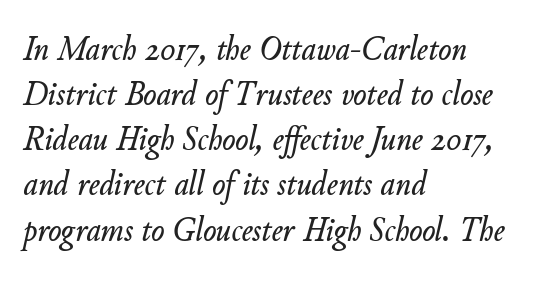
Letters rest on an invisible, unmarked baseline. Horizontal alignment here is leftward, the default for most running prose. Spacing between characters is what you'd get straight out of the box. The letters advance in unequal steps, a hallmark of proportional type. Baseline-to-baseline distance is the conventional proportion of letter height. Would a proofreader flag this as italicized? Yes.
